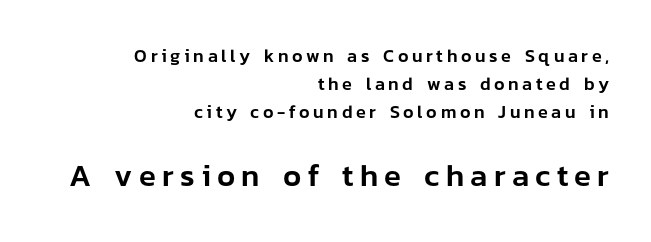
The image shows 31 px sans-serif type, upright; set right-aligned, normal line spacing (1.56x), unusually wide letter spacing (+0.2 em), not underlined; the second (bottom) block is 1.72x larger; low stroke contrast and a medium x-height.
